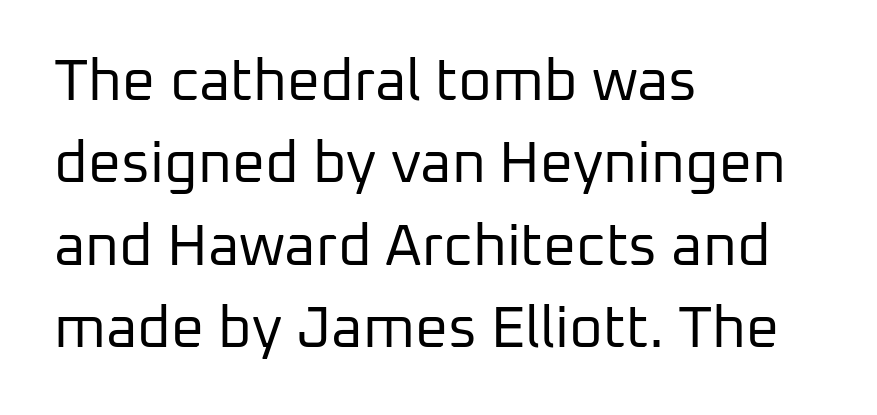
Q: Is the text bold? A: No.
Q: Is the text italic (slanted)? A: No, it is upright.
Q: Is the typeface a serif or a sans-serif typeface? A: Sans-serif.
Q: Is the text underlined? A: No.
Q: How is the paragraph aligned? A: Left-aligned.
Q: Is the spacing between letters normal or unusually wide? A: Normal.
Q: Is the spacing between lines tight, normal or loose? A: Normal.
Q: Width (condensed, normal, or wide)? A: Normal.
Q: Stroke contrast? A: Low.
Q: x-height? A: Medium.
Q: Monospaced? A: No.
